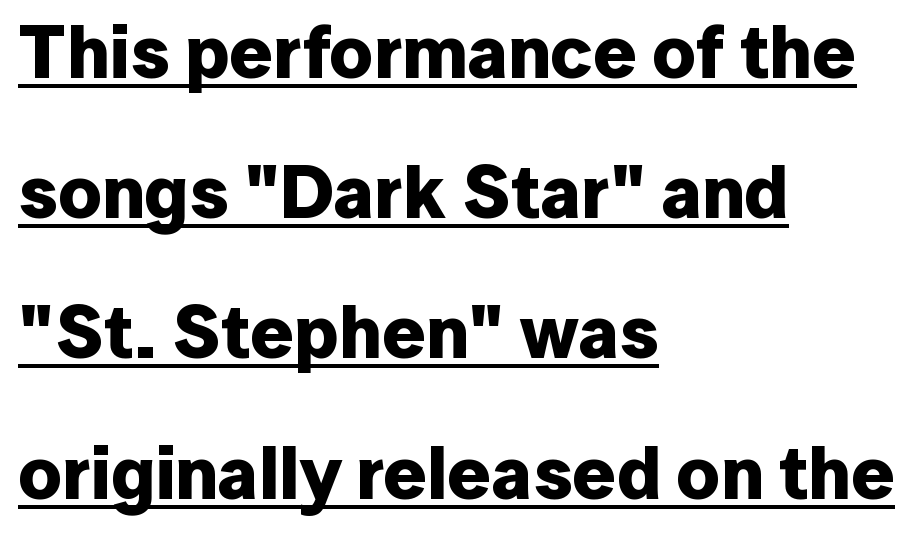
The compositor pushed each line to the left boundary. Style check: upright. The rendered words wear a rule along their underside. Heft: maximum for text — a bold. Each letter keeps its own natural width here, so spacing adapts to shape. The line texture is even and compact thanks to regular tracking.
